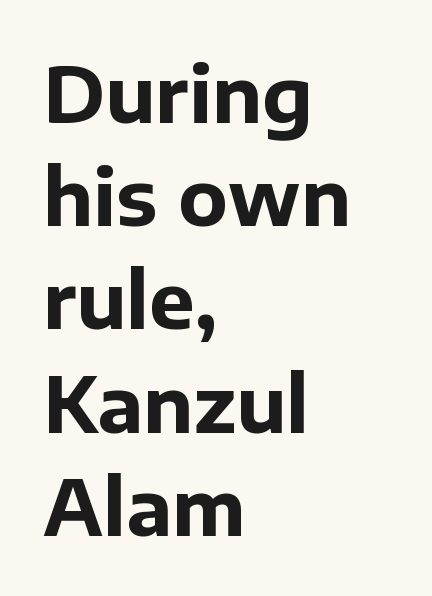
Q: Is the text bold? A: Yes.
Q: Is the text italic (slanted)? A: No, it is upright.
Q: Is the typeface a serif or a sans-serif typeface? A: Sans-serif.
Q: Is the text underlined? A: No.
Q: How is the paragraph aligned? A: Left-aligned.
Q: Is the spacing between letters normal or unusually wide? A: Normal.
Q: Is the spacing between lines tight, normal or loose? A: Normal.
Q: Width (condensed, normal, or wide)? A: Normal.
Q: Stroke contrast? A: Low.
Q: x-height? A: Medium.
Q: Monospaced? A: No.
